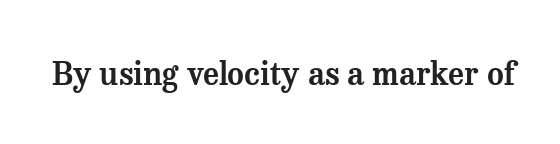
The image shows 32 px serif type, upright; set normal letter spacing, not underlined; medium stroke contrast and a medium x-height.
